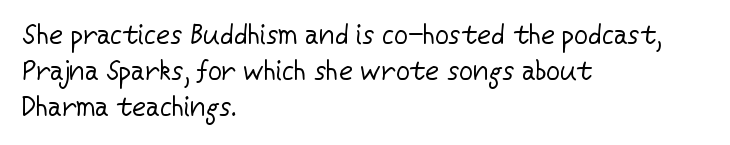
The strokes carry an ordinary text weight at most. Teacher's note: observe the even left margin — that is flush-left alignment. The lines sit at an ordinary, default distance from one another. Does extra space separate the letters? No, they use regular spacing. Posture: vertical. The specimen omits any rule beneath the text block's lines.
